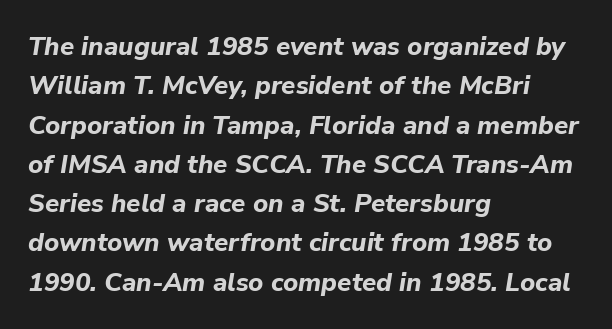
Designer's note — italics engaged. No word sits above an underline. Leading matches the norm, producing a regular column. These lines are set flush left with a ragged right edge.
